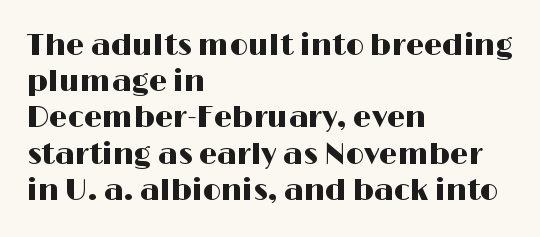
This rendering features lettering with no underline. There is no visible air inserted between adjacent glyphs. Regarding leading, the lines here are spaced in the standard way. You could not count columns in this text — the font is proportionally spaced.
